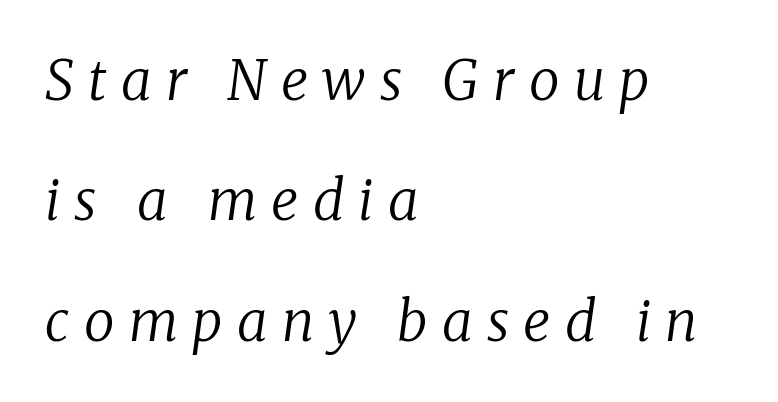
This rendering features lettering with no underline. The text block is weighted toward the left margin, trailing off unevenly rightward. Vertical stems look standard width or narrower in stroke. Horizontal bands of white between lines are thick stripes.
